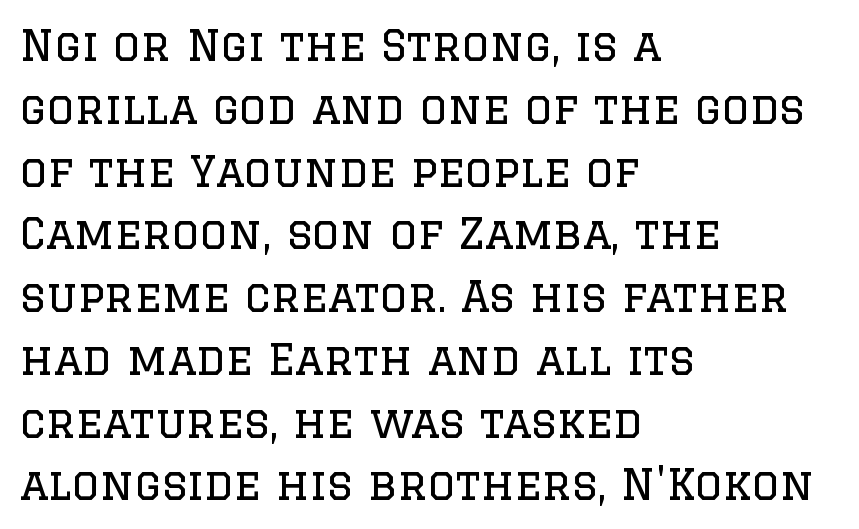
Leading: standard. This is serif lettering, the kind often seen in printed books. This sample has the flowing, uneven cadence of proportional lettering. The zone under the glyphs is completely vacant.
